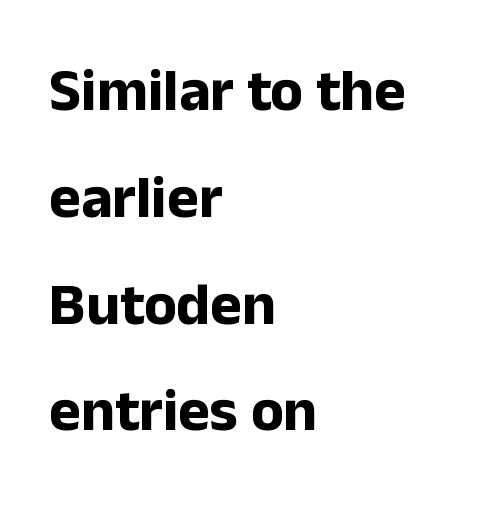
{"serif": "no", "italic": "no", "bold": "yes", "weight": "bold", "width": "normal", "stroke_contrast": "low", "x_height": "medium", "monospaced": "no", "underline": "no", "align": "left", "line_spacing_ratio": 1.78, "letter_spacing": "normal", "letter_spacing_em": 0.0, "glyph_px": 60}
